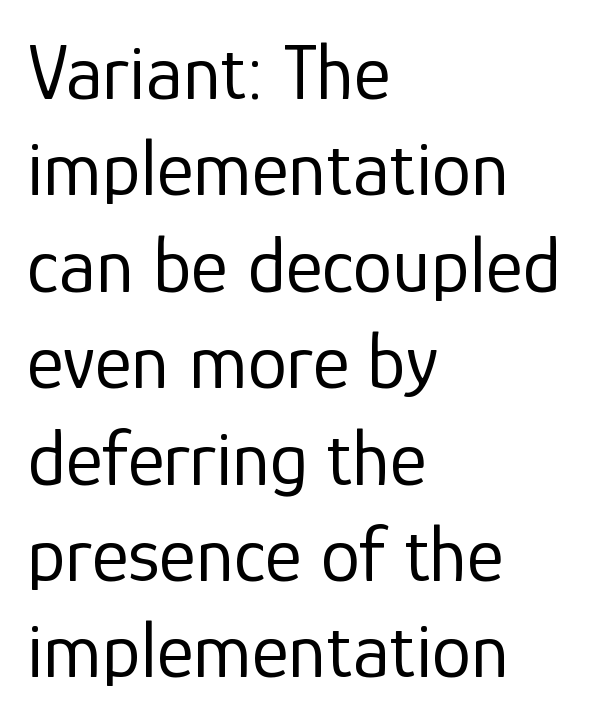
{"serif": "no", "italic": "no", "bold": "no", "weight": "regular", "width": "normal", "stroke_contrast": "low", "x_height": "medium", "monospaced": "no", "underline": "no", "align": "left", "line_spacing_ratio": 1.22, "letter_spacing": "normal", "letter_spacing_em": 0.0, "glyph_px": 79}
